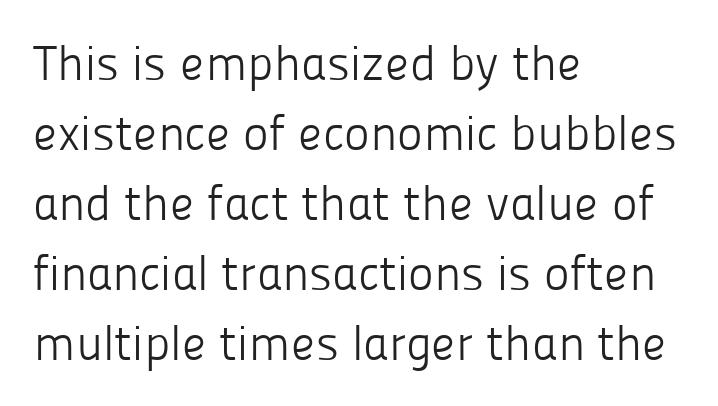
The image shows 49 px light sans-serif type, upright; set left-aligned, normal line spacing (1.43x), normal letter spacing, not underlined; low stroke contrast and a medium x-height.
